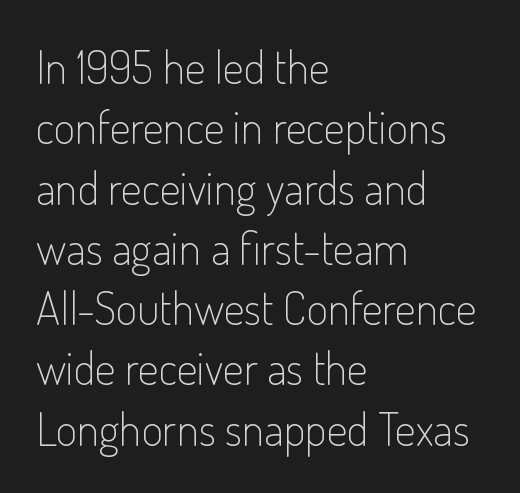
Stem width sits at or under what a default text font uses. The rows are spaced the way most documents space them. The passage shown is typed in a proportional face where columns would drift. Honestly, there is no underline to notice here at all. Every character sits straight up, as roman type does.
